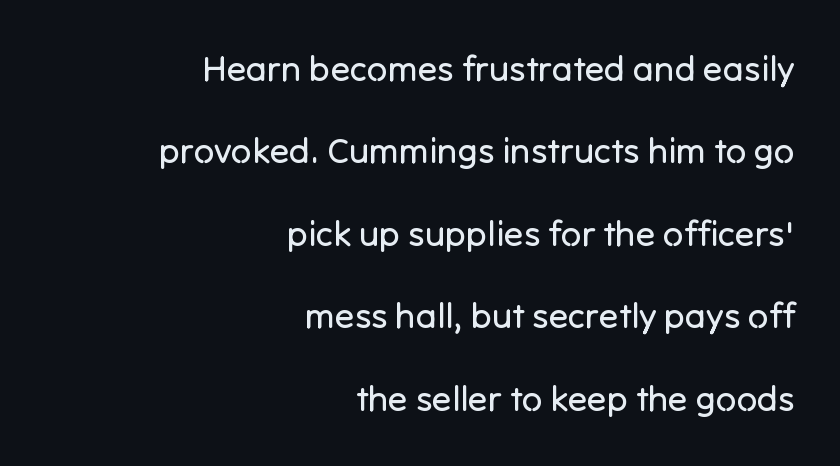
{"serif": "no", "italic": "no", "bold": "no", "weight": "regular", "width": "normal", "stroke_contrast": "low", "x_height": "medium", "monospaced": "no", "underline": "no", "align": "right", "line_spacing": "loose", "line_spacing_ratio": 2.29, "letter_spacing": "normal", "letter_spacing_em": 0.0, "glyph_px": 36}
